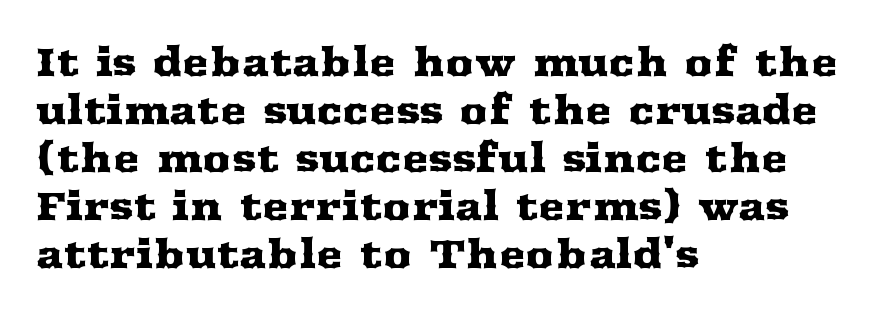
The image shows 40 px wide serif type, upright; set left-aligned, line spacing 1.2x, normal letter spacing, not underlined; medium stroke contrast and a medium x-height.
